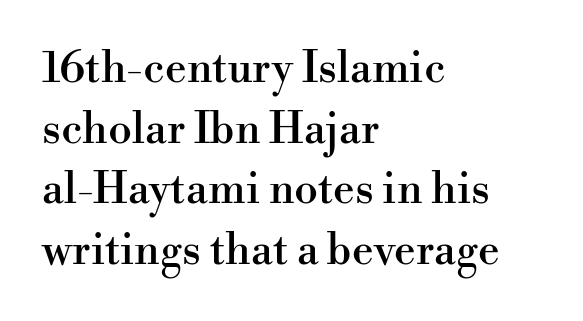
{"serif": "yes", "italic": "no", "width": "normal", "stroke_contrast": "high", "x_height": "small", "monospaced": "no", "underline": "no", "align": "left", "line_spacing": "normal", "line_spacing_ratio": 1.41, "letter_spacing": "normal", "letter_spacing_em": 0.0, "glyph_px": 43}
